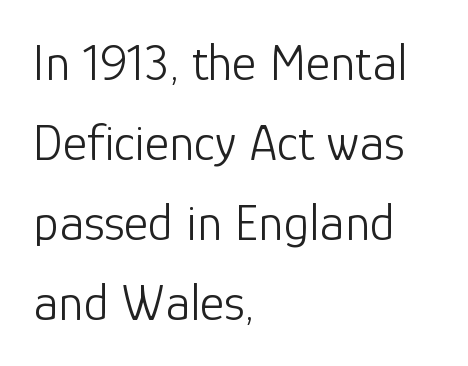
{"serif": "no", "italic": "no", "bold": "no", "weight": "light", "width": "normal", "stroke_contrast": "low", "x_height": "medium", "monospaced": "no", "underline": "no", "align": "left", "line_spacing": "normal", "line_spacing_ratio": 1.54, "letter_spacing": "normal", "letter_spacing_em": 0.0, "glyph_px": 52}
